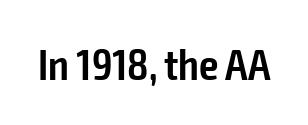
The image shows 43 px semibold, condensed sans-serif type, upright; set normal letter spacing, not underlined; low stroke contrast and a medium x-height.
